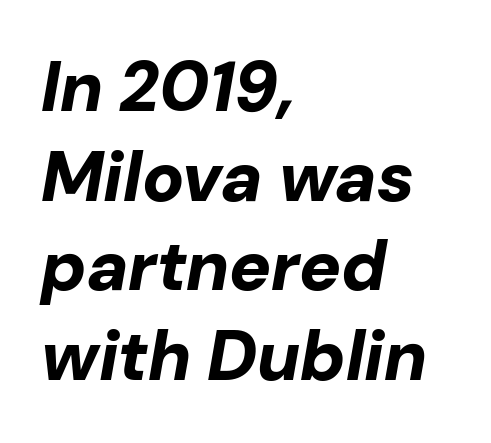
The tracking reads as untouched default to a designer's eye. How heavy is the stroke? Heavy — this is a bold. The ragged edge is on the right, which tells us the setting is flush left. Descenders hang freely into open space. The rendering uses natural spacing where letterforms have individual widths.
